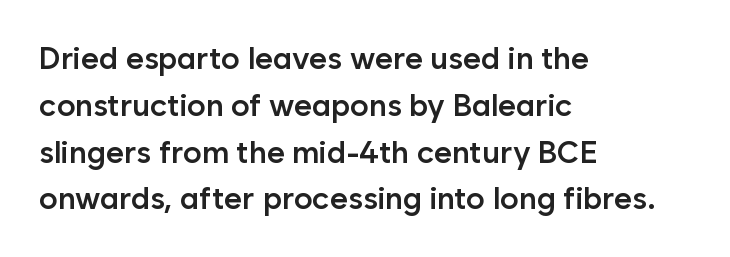
The letters stand straight up with perfectly vertical stems. A typesetter would call this leading conventional body-copy spacing. Students, this is semibold: more ink than regular, less than bold. A typesetter would label this face a sans.
